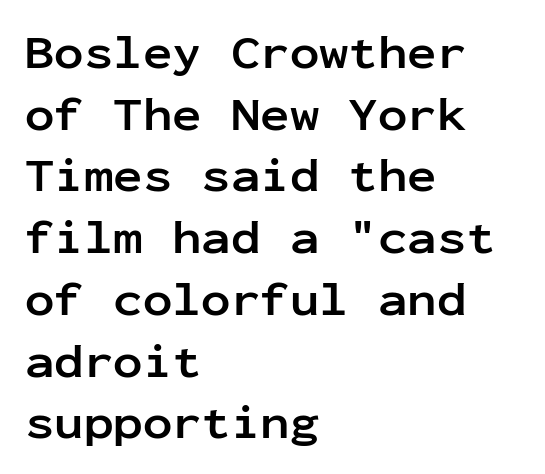
The image shows 49 px semibold sans-serif type, upright, monospaced; set left-aligned, normal line spacing (1.26x), normal letter spacing, not underlined; low stroke contrast and a medium x-height.
